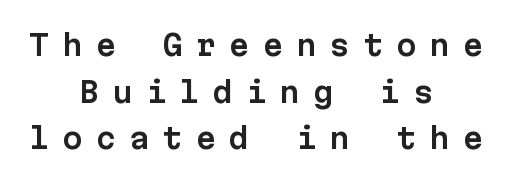
Q: Is the text italic (slanted)? A: No, it is upright.
Q: Is the typeface a serif or a sans-serif typeface? A: Sans-serif.
Q: Is the text underlined? A: No.
Q: How is the paragraph aligned? A: Centered.
Q: Is the spacing between letters normal or unusually wide? A: Unusually wide.
Q: Is the spacing between lines tight, normal or loose? A: Normal.
Q: Width (condensed, normal, or wide)? A: Normal.
Q: Stroke contrast? A: Low.
Q: x-height? A: Medium.
Q: Monospaced? A: Yes.
